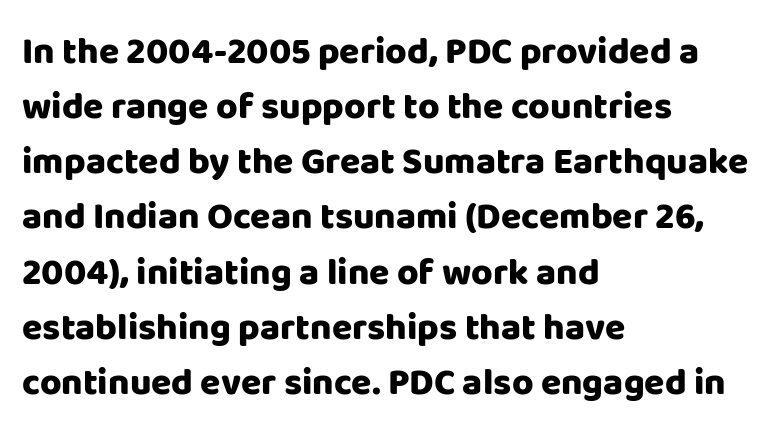
{"serif": "no", "italic": "no", "bold": "yes", "weight": "heavy", "width": "normal", "stroke_contrast": "low", "x_height": "large", "monospaced": "no", "underline": "no", "align": "left", "line_spacing": "normal", "line_spacing_ratio": 1.49, "letter_spacing": "normal", "letter_spacing_em": 0.0, "glyph_px": 37}
